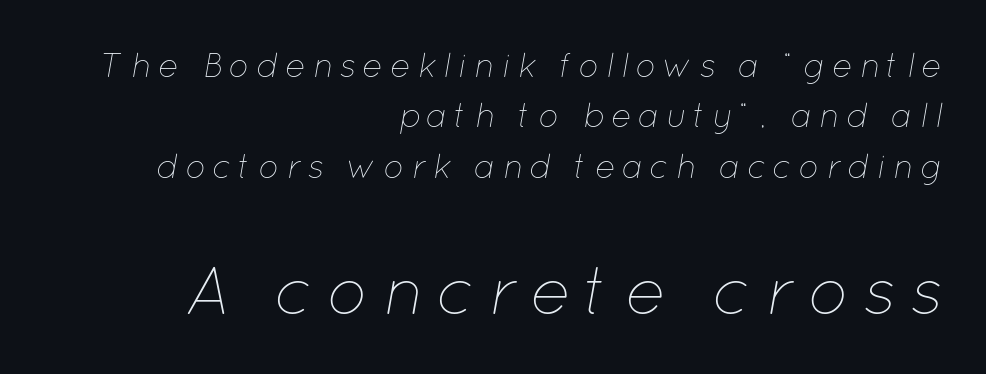
The image shows 68 px thin type, italic (leaning right); set right-aligned, normal line spacing (1.48x), not underlined; the second (bottom) block is 2.0x larger; low stroke contrast and a medium x-height.
